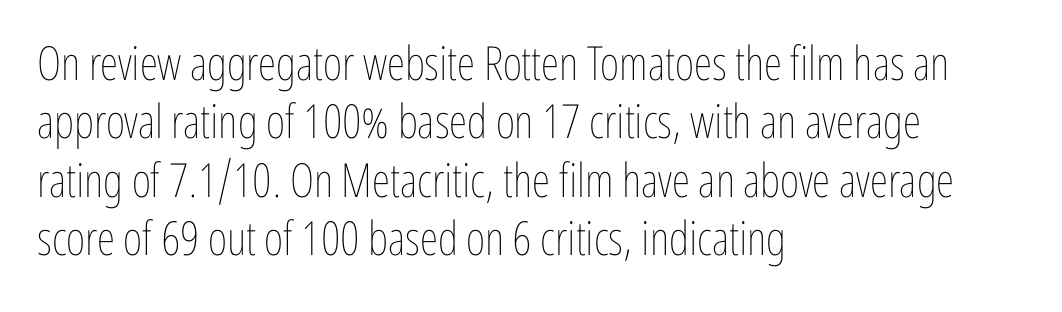
The image shows 47 px thin, condensed type, upright; set left-aligned, line spacing 1.24x, normal letter spacing, not underlined; low stroke contrast and a medium x-height.
